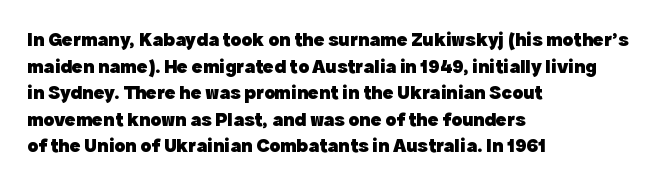
The image shows 20 px bold type, upright; set left-aligned, normal line spacing (1.33x), normal letter spacing, not underlined.
